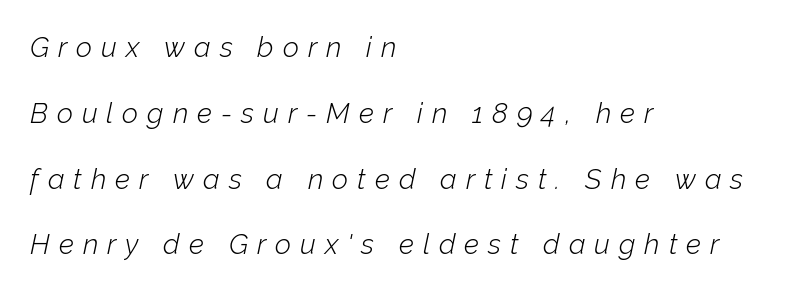
{"italic": "yes", "lean": "right", "slant_degrees": 12, "bold": "no", "weight": "light", "width": "normal", "stroke_contrast": "low", "x_height": "medium", "monospaced": "no", "underline": "no", "align": "left", "line_spacing": "loose", "line_spacing_ratio": 2.35, "letter_spacing": "wide", "letter_spacing_em": 0.32, "glyph_px": 28}
